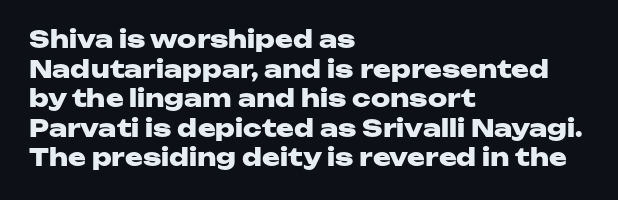
The image shows 24 px bold type, upright; set left-aligned, line spacing 1.23x, normal letter spacing, not underlined.
